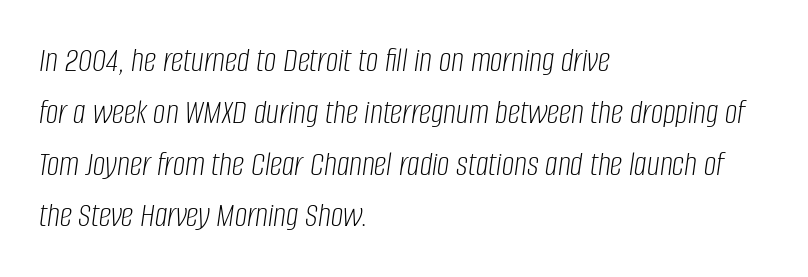
Descenders are the only things crossing below the line. The letters are slanted; this is an italic face. This sample uses plain, unmodified letter spacing. On a weight scale, this lands at 450 or below. This sample has the flowing, uneven cadence of proportional lettering.
